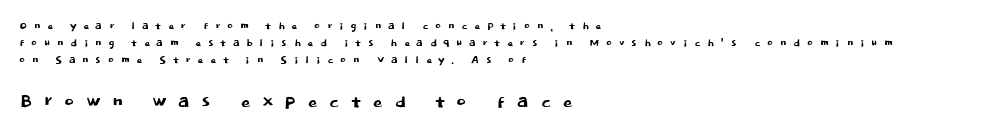
Q: Is the text italic (slanted)? A: No, it is upright.
Q: Is the text underlined? A: No.
Q: How is the paragraph aligned? A: Left-aligned.
Q: Is the spacing between letters normal or unusually wide? A: Unusually wide.
Q: Which block of text is set in a larger size, the first (top) or the second (bottom)? A: The second (bottom) one.
